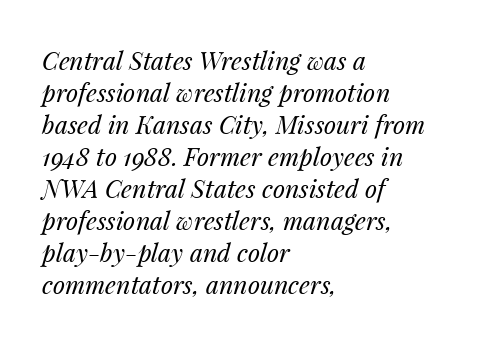
{"italic": "yes", "lean": "right", "slant_degrees": 14, "bold": "no", "underline": "no", "align": "left", "line_spacing": "normal", "line_spacing_ratio": 1.28, "letter_spacing": "normal", "letter_spacing_em": 0.0, "glyph_px": 25}
